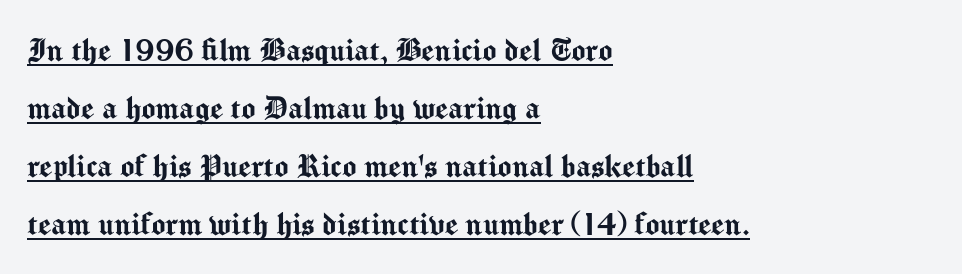
The image shows 37 px sans-serif type, upright; set left-aligned, normal line spacing (1.57x), normal letter spacing, underlined; medium stroke contrast and a medium x-height.
